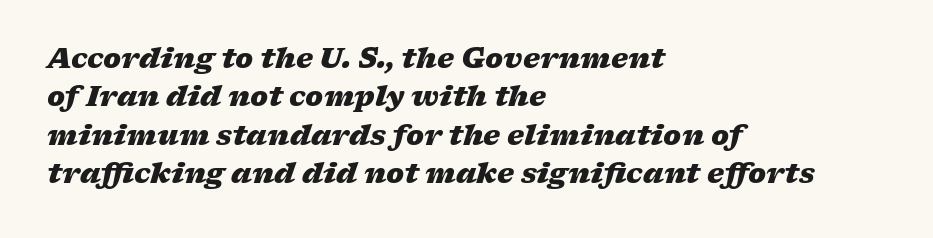
Baseline-to-baseline distance is the conventional proportion of letter height. Check under the words: just untouched page. Each glyph is drawn with heavy, bold strokes. No extra tracking has been applied to these lines.
